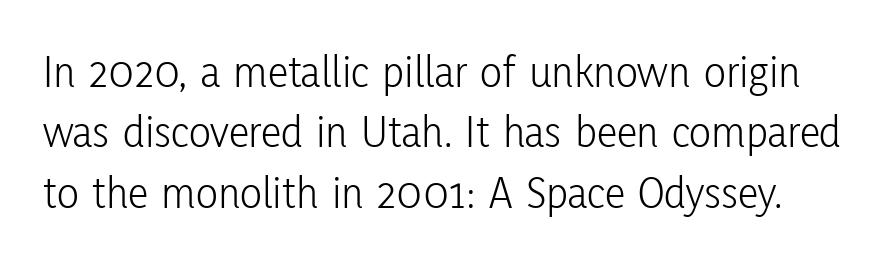
{"serif": "no", "italic": "no", "bold": "no", "weight": "light", "width": "condensed", "stroke_contrast": "low", "x_height": "medium", "monospaced": "no", "underline": "no", "line_spacing": "normal", "line_spacing_ratio": 1.31, "letter_spacing": "normal", "letter_spacing_em": 0.0, "glyph_px": 46}
